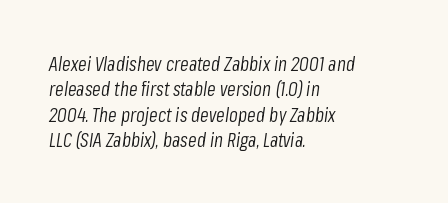
{"italic": "yes", "lean": "right", "slant_degrees": 8, "bold": "no", "underline": "no", "align": "left", "line_spacing": "normal", "line_spacing_ratio": 1.27, "letter_spacing": "normal", "letter_spacing_em": 0.0, "glyph_px": 20}
